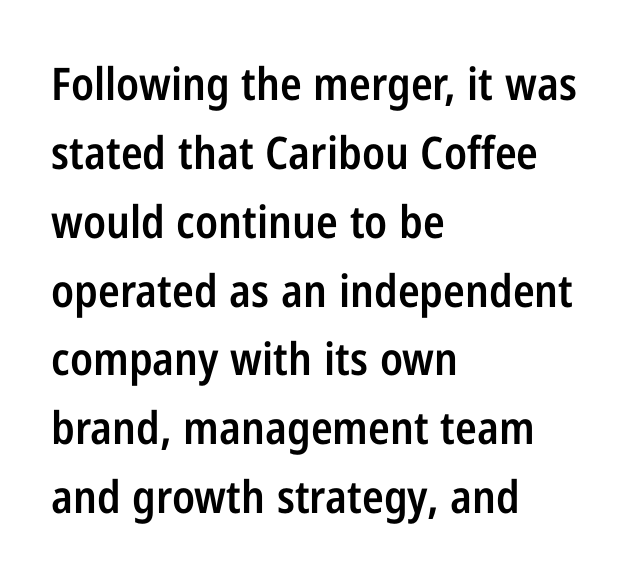
{"serif": "no", "italic": "no", "bold": "semi", "weight": "semibold", "width": "condensed", "stroke_contrast": "low", "x_height": "medium", "monospaced": "no", "underline": "no", "align": "left", "line_spacing": "normal", "line_spacing_ratio": 1.53, "letter_spacing": "normal", "letter_spacing_em": 0.0, "glyph_px": 45}
